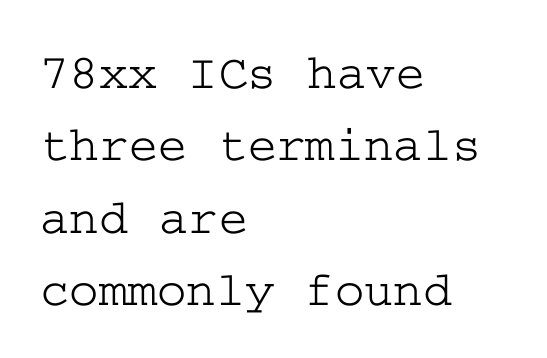
{"serif": "yes", "italic": "no", "width": "wide", "stroke_contrast": "low", "x_height": "medium", "underline": "no", "align": "left", "line_spacing": "normal", "line_spacing_ratio": 1.45, "letter_spacing": "normal", "letter_spacing_em": 0.0, "glyph_px": 50}
